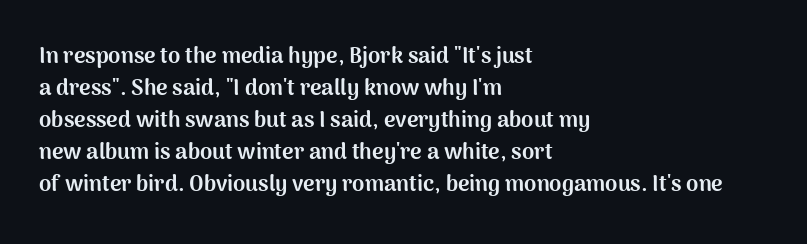
{"italic": "no", "bold": "yes", "underline": "no", "align": "left", "line_spacing": "normal", "line_spacing_ratio": 1.46, "letter_spacing": "normal", "letter_spacing_em": 0.0, "glyph_px": 22}
